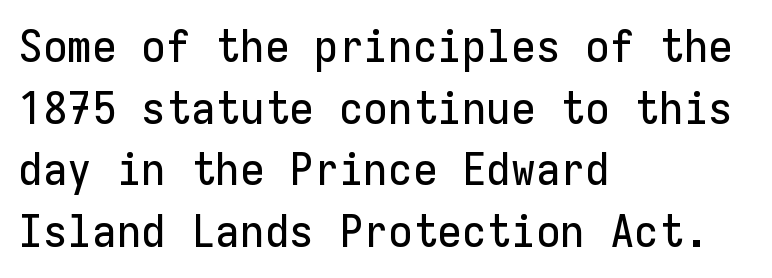
Successive baselines arrive at the customary interval. Horizontal alignment here is leftward, the default for most running prose. The foot of each line stays bare and open. The letters march in equal steps, a hallmark of fixed-pitch type. Honestly, the letter spacing is just normal — you wouldn't notice it. Tall strokes in this sample are plumb rather than angled.
